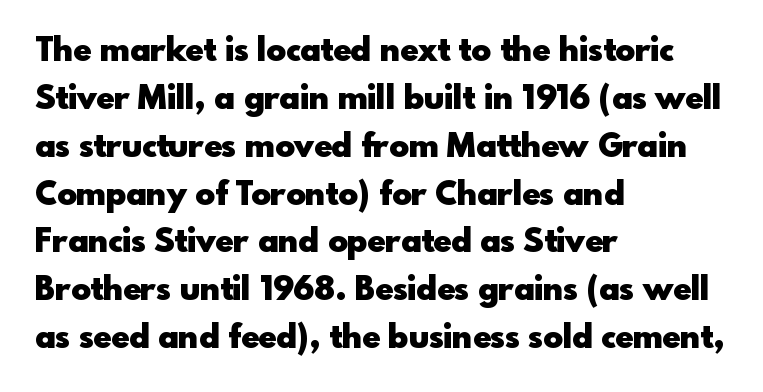
Q: Is the text bold? A: Yes.
Q: Is the text italic (slanted)? A: No, it is upright.
Q: Is the typeface a serif or a sans-serif typeface? A: Sans-serif.
Q: Is the text underlined? A: No.
Q: How is the paragraph aligned? A: Left-aligned.
Q: Is the spacing between letters normal or unusually wide? A: Normal.
Q: Is the spacing between lines tight, normal or loose? A: Normal.
Q: Width (condensed, normal, or wide)? A: Normal.
Q: x-height? A: Small.
Q: Monospaced? A: No.
